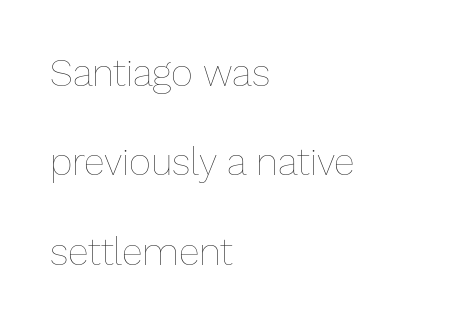
{"italic": "no", "bold": "no", "weight": "thin", "width": "normal", "stroke_contrast": "low", "x_height": "medium", "monospaced": "no", "underline": "no", "align": "left", "line_spacing": "loose", "line_spacing_ratio": 2.35, "letter_spacing": "normal", "letter_spacing_em": 0.0, "glyph_px": 38}
